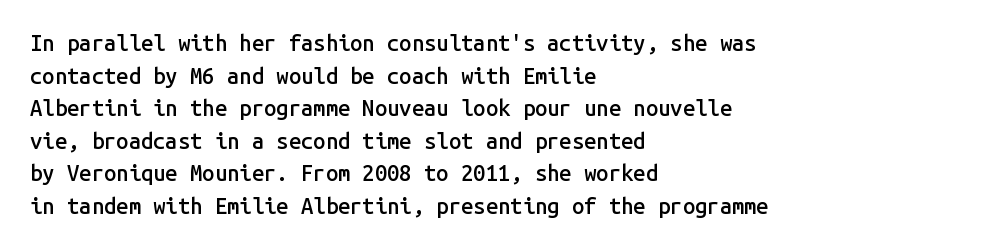
Short and long lines alike share a common starting point at left. Quick note: not italic, upright. In terms of leading, this rendering sits right in the middle. The gap between lines stays unmarked.
